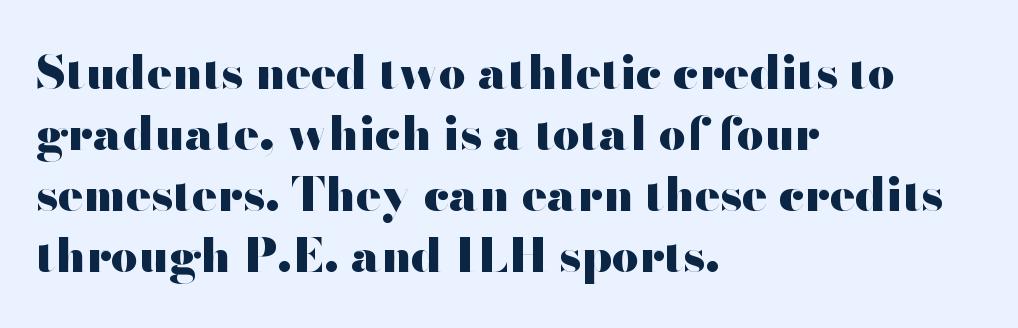
The image shows 47 px heavy, wide sans-serif type, upright; set left-aligned, normal line spacing (1.3x), normal letter spacing, not underlined; high stroke contrast and a small x-height.
